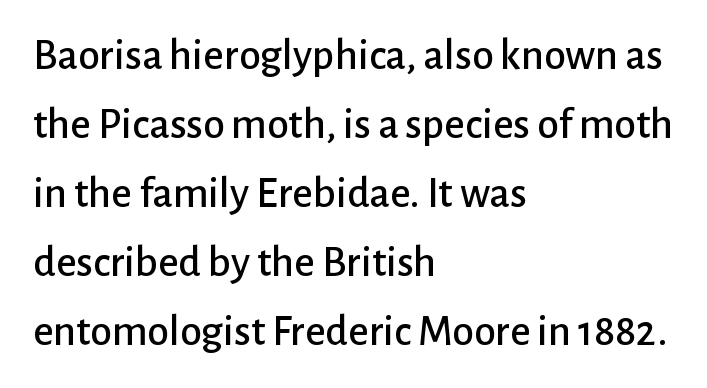
Q: Is the text italic (slanted)? A: No, it is upright.
Q: Is the typeface a serif or a sans-serif typeface? A: Sans-serif.
Q: Is the text underlined? A: No.
Q: How is the paragraph aligned? A: Left-aligned.
Q: Is the spacing between letters normal or unusually wide? A: Normal.
Q: Is the spacing between lines tight, normal or loose? A: Normal.
Q: Width (condensed, normal, or wide)? A: Normal.
Q: Stroke contrast? A: Low.
Q: x-height? A: Medium.
Q: Monospaced? A: No.
